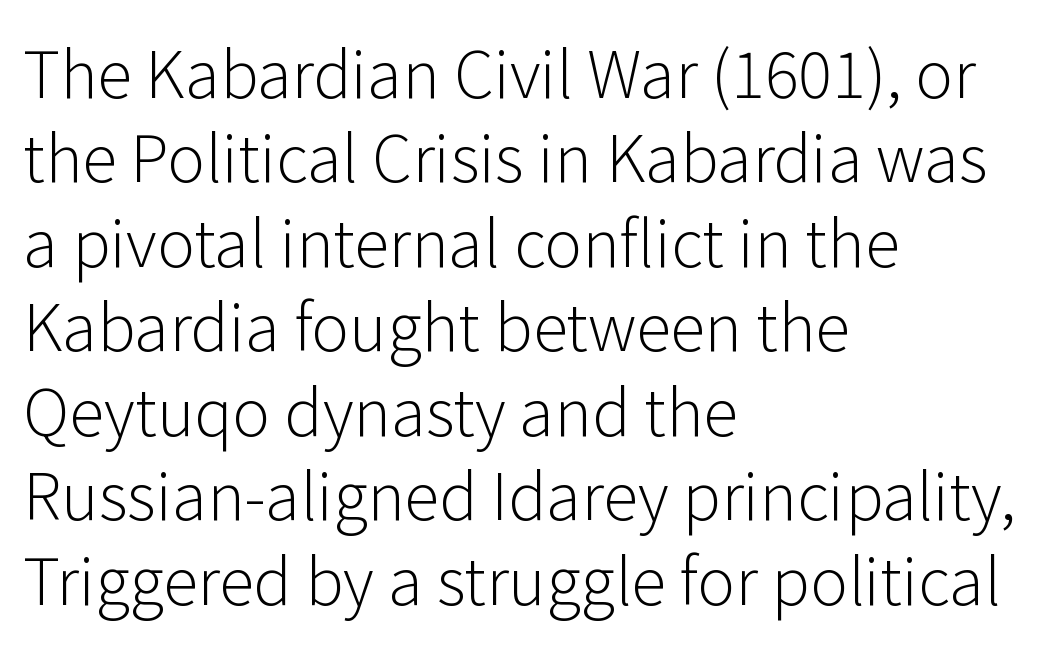
Characters follow at the spacing the type designer built in. No extra ink here — the face is not bold. This sample is left-justified, so line endings fall wherever the words run out. A clean baseline with only descenders dipping below it.
